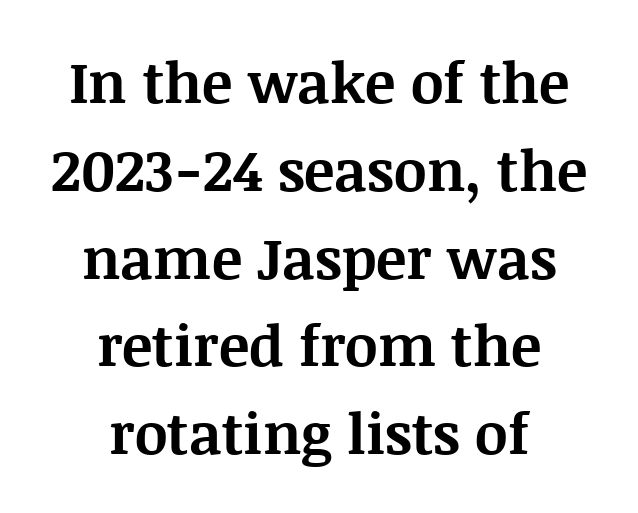
Q: Is the text bold? A: Yes.
Q: Is the text italic (slanted)? A: No, it is upright.
Q: Is the typeface a serif or a sans-serif typeface? A: Serif.
Q: Is the text underlined? A: No.
Q: How is the paragraph aligned? A: Centered.
Q: Is the spacing between letters normal or unusually wide? A: Normal.
Q: Is the spacing between lines tight, normal or loose? A: Normal.
Q: Width (condensed, normal, or wide)? A: Normal.
Q: Stroke contrast? A: Medium.
Q: x-height? A: Large.
Q: Monospaced? A: No.
